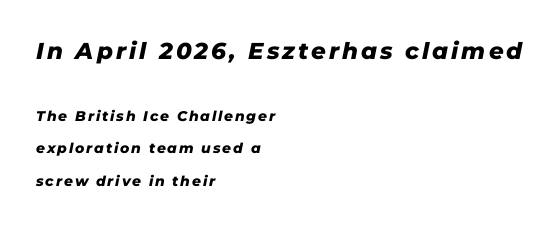
Q: Is the text bold? A: Yes.
Q: Is the text italic (slanted)? A: Yes, it leans right by about 11 degrees.
Q: Is the text underlined? A: No.
Q: How is the paragraph aligned? A: Left-aligned.
Q: Is the spacing between lines tight, normal or loose? A: Loose.
Q: Which block of text is set in a larger size, the first (top) or the second (bottom)? A: The first (top) one.
